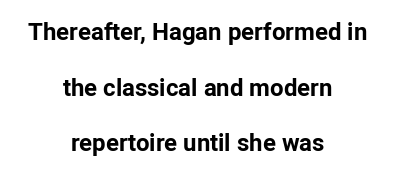
Q: Is the text bold? A: Yes.
Q: Is the text italic (slanted)? A: No, it is upright.
Q: Is the text underlined? A: No.
Q: How is the paragraph aligned? A: Centered.
Q: Is the spacing between letters normal or unusually wide? A: Normal.
Q: Is the spacing between lines tight, normal or loose? A: Loose.
